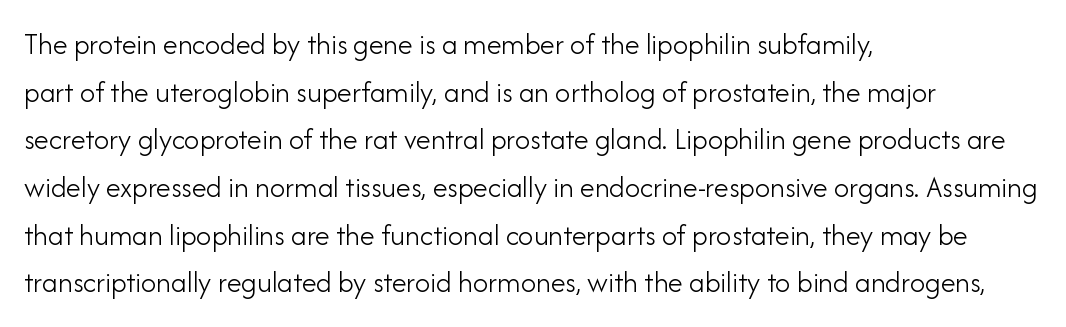
{"serif": "no", "italic": "no", "bold": "no", "weight": "light", "width": "normal", "stroke_contrast": "low", "x_height": "small", "monospaced": "no", "underline": "no", "align": "left", "line_spacing": "normal", "line_spacing_ratio": 1.59, "letter_spacing": "normal", "letter_spacing_em": 0.0, "glyph_px": 30}
